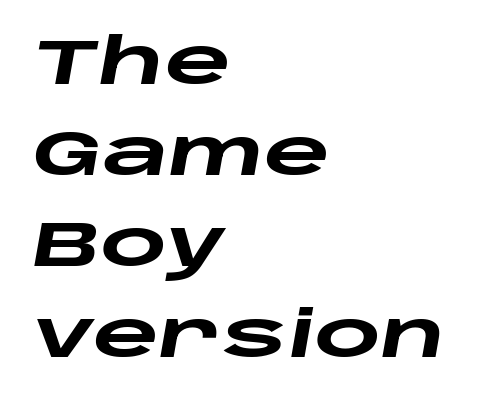
The image shows 64 px heavy, wide type, italic (leaning right); set left-aligned, normal line spacing (1.42x), normal letter spacing, not underlined; low stroke contrast and a large x-height.
